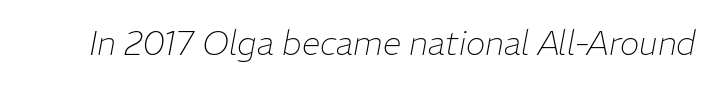
A typesetter would mark this as italic. Stroke mass is kept to a normal reading level or below. How are the letters spaced? Ordinarily, with no added tracking. Character widths vary here, with narrow letters taking less room than wide ones. Each row of text sits above clean, open space.
